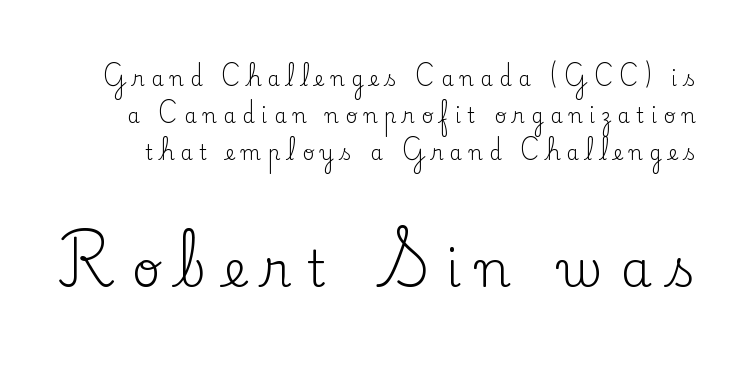
The image shows 50 px regular-weight type, upright; set line spacing 1.86x, unusually wide letter spacing (+0.33 em), not underlined; the second (bottom) block is 2.5x larger; low stroke contrast and a small x-height.
